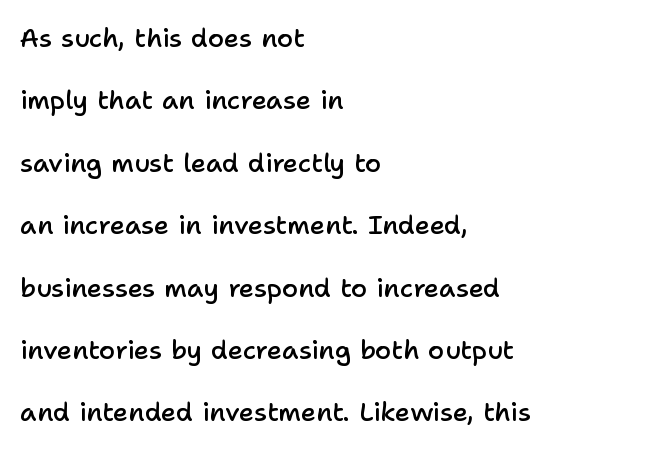
The image shows 26 px text type, upright; set left-aligned, loose line spacing (2.4x), normal letter spacing, not underlined.
